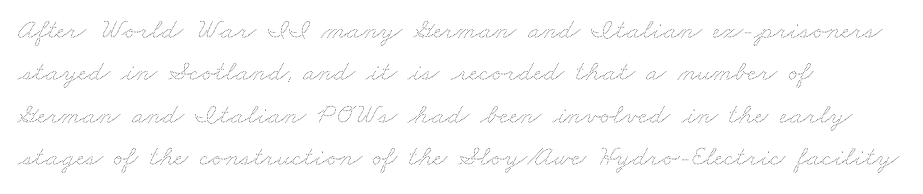
The image shows 29 px thin, wide type; set left-aligned, normal line spacing (1.46x), normal letter spacing, not underlined; medium stroke contrast and a small x-height.
